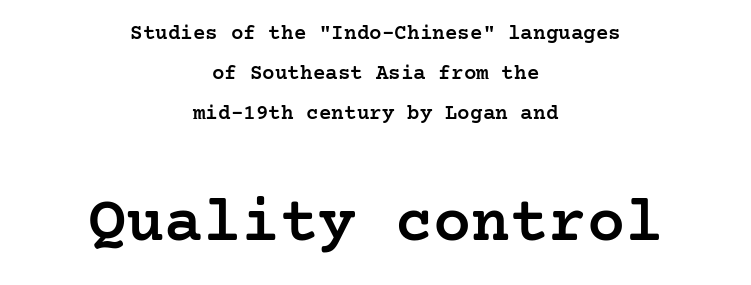
The whitespace from short lines is split evenly between both sides. In terms of weight, the rendering is demibold, just under bold. A roman cut, with each character standing at attention. The more generous point size was reserved for the lower chunk. Does extra space separate the letters? No, they use regular spacing. Just letters on the line, the space beneath them empty.
